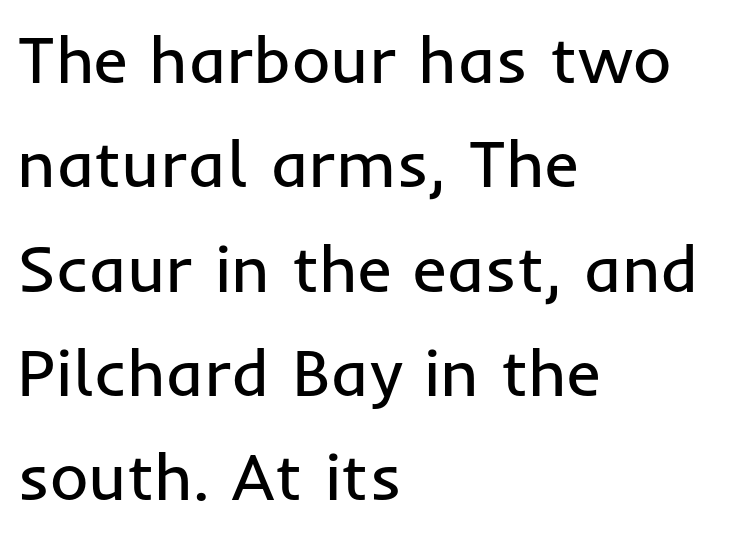
Q: Is the text bold? A: No.
Q: Is the text italic (slanted)? A: No, it is upright.
Q: Is the typeface a serif or a sans-serif typeface? A: Sans-serif.
Q: Is the text underlined? A: No.
Q: How is the paragraph aligned? A: Left-aligned.
Q: Is the spacing between letters normal or unusually wide? A: Normal.
Q: Is the spacing between lines tight, normal or loose? A: Normal.
Q: Width (condensed, normal, or wide)? A: Normal.
Q: Stroke contrast? A: Low.
Q: x-height? A: Medium.
Q: Monospaced? A: No.
